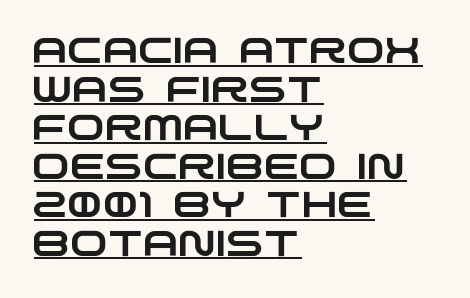
Rows of type sit shoulder to shoulder in the vertical direction. Caption: multi-line text, flush left, ragged right. Note: no serifs on the glyphs. The face used here is rendered with its standard letterfit.
